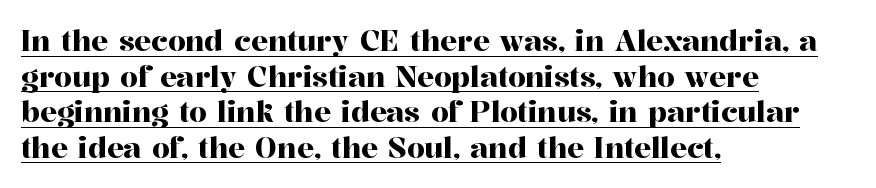
The image shows 28 px serif type, upright; set left-aligned, normal line spacing (1.27x), normal letter spacing, underlined; high stroke contrast and a medium x-height.
